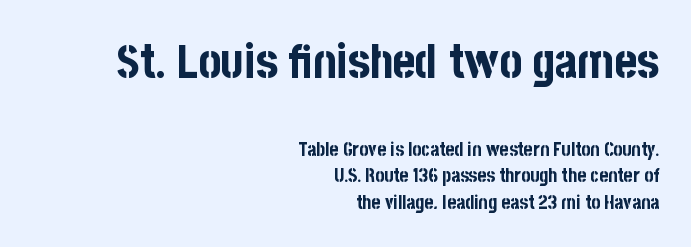
Q: Is the text bold? A: Yes.
Q: Is the text italic (slanted)? A: No, it is upright.
Q: Is the typeface a serif or a sans-serif typeface? A: Sans-serif.
Q: Is the text underlined? A: No.
Q: How is the paragraph aligned? A: Right-aligned.
Q: Is the spacing between letters normal or unusually wide? A: Normal.
Q: Is the spacing between lines tight, normal or loose? A: Normal.
Q: Which block of text is set in a larger size, the first (top) or the second (bottom)? A: The first (top) one.
Q: Width (condensed, normal, or wide)? A: Condensed.
Q: Stroke contrast? A: Low.
Q: x-height? A: Large.
Q: Monospaced? A: No.
